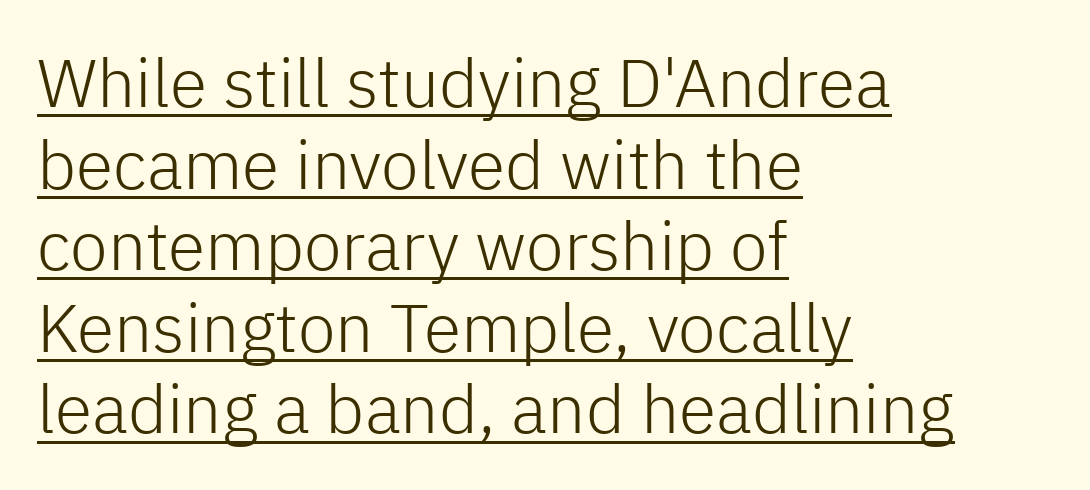
Q: Is the text bold? A: No.
Q: Is the text italic (slanted)? A: No, it is upright.
Q: Is the typeface a serif or a sans-serif typeface? A: Sans-serif.
Q: Is the text underlined? A: Yes.
Q: How is the paragraph aligned? A: Left-aligned.
Q: Is the spacing between letters normal or unusually wide? A: Normal.
Q: Width (condensed, normal, or wide)? A: Normal.
Q: Stroke contrast? A: Low.
Q: x-height? A: Medium.
Q: Monospaced? A: No.
